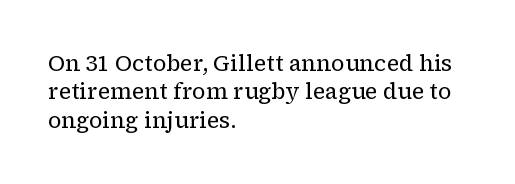
The image shows 22 px text type, upright; set left-aligned, normal line spacing (1.29x), normal letter spacing, not underlined.
